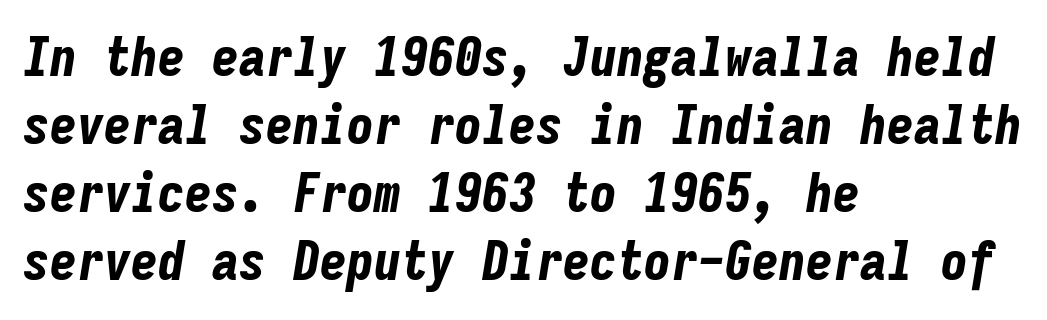
The image shows 54 px bold, condensed type, italic (leaning right), monospaced; set left-aligned, normal line spacing (1.26x), normal letter spacing, not underlined; low stroke contrast and a medium x-height.
